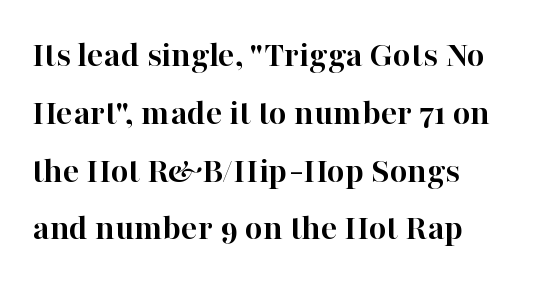
Q: Is the text bold? A: Yes.
Q: Is the text italic (slanted)? A: No, it is upright.
Q: Is the typeface a serif or a sans-serif typeface? A: Serif.
Q: Is the text underlined? A: No.
Q: How is the paragraph aligned? A: Left-aligned.
Q: Is the spacing between letters normal or unusually wide? A: Normal.
Q: Is the spacing between lines tight, normal or loose? A: Normal.
Q: Width (condensed, normal, or wide)? A: Normal.
Q: Stroke contrast? A: High.
Q: x-height? A: Medium.
Q: Monospaced? A: No.
